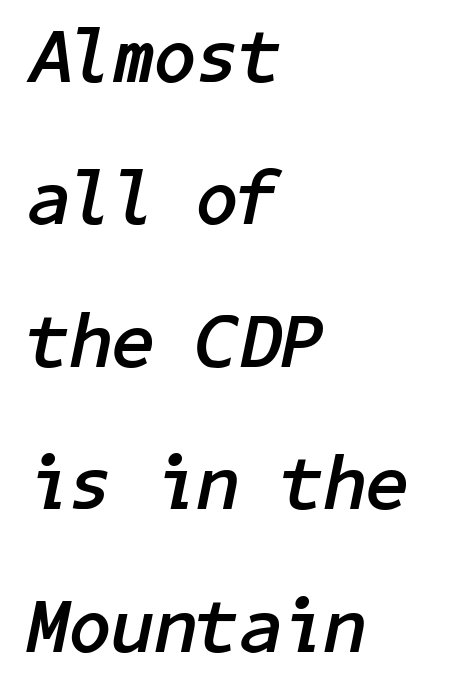
Default kerning and tracking; the words read as compact shapes. It's the slanting kind of type. The passage shown is emphatically bold. In CSS terms this would be text-align: left.
